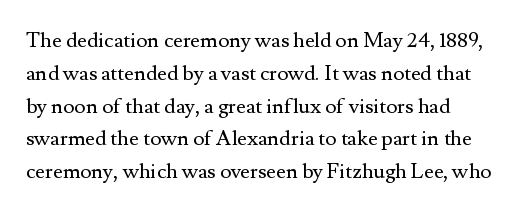
Upright lettering throughout. The rows are spaced the way most documents space them. These lines stack with their left ends in a neat column. The space beneath each line is pristine and unruled. This sample uses plain, unmodified letter spacing. Stem width sits at or under what a default text font uses.
